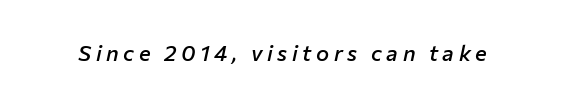
Q: Is the text bold? A: Semi-bold.
Q: Is the text italic (slanted)? A: Yes, it leans right by about 12 degrees.
Q: Is the text underlined? A: No.
Q: Is the spacing between letters normal or unusually wide? A: Unusually wide.
